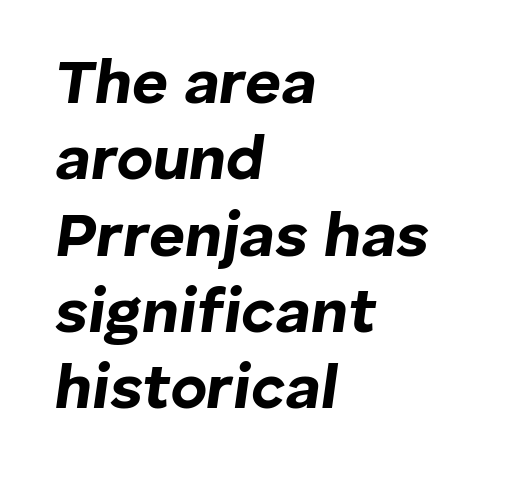
{"italic": "yes", "lean": "right", "slant_degrees": 8, "bold": "yes", "weight": "bold", "width": "normal", "stroke_contrast": "low", "x_height": "medium", "monospaced": "no", "underline": "no", "align": "left", "line_spacing_ratio": 1.23, "letter_spacing": "normal", "letter_spacing_em": 0.0, "glyph_px": 62}
